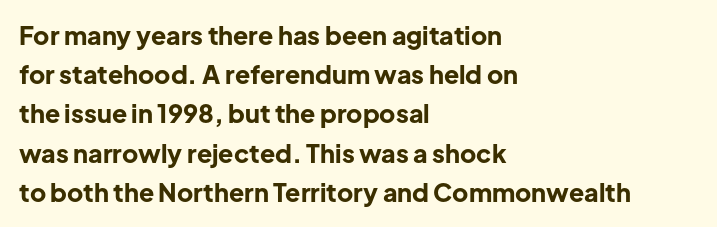
{"italic": "no", "bold": "yes", "underline": "no", "align": "left", "line_spacing": "normal", "line_spacing_ratio": 1.57, "letter_spacing": "normal", "letter_spacing_em": 0.0, "glyph_px": 25}
